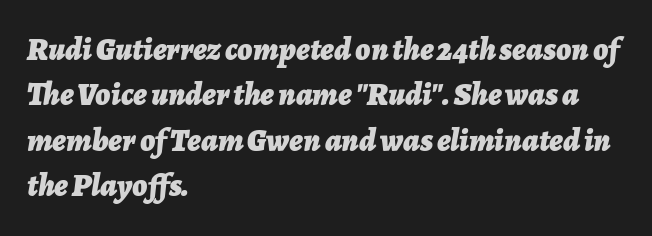
Notice how the stems are inclined rather than vertical — that's the hallmark of italics. You could not count columns in this text — the font is proportionally spaced. The area under the type is left untouched. The passage shown has conventional tracking throughout.
